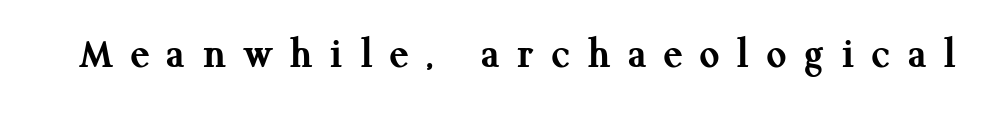
The image shows 43 px semibold serif type, upright; set unusually wide letter spacing (+0.42 em), not underlined; medium stroke contrast and a medium x-height.
